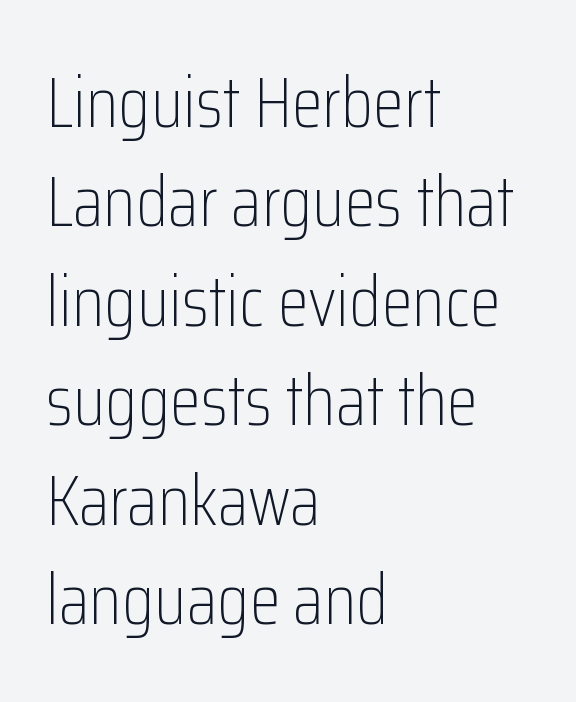
The font family rendered here belongs to the sans-serif group. Glance below the letters and you will spot only blank space. The passage is arranged the way most books set body copy — flush left. Weight class: somewhere from thin through regular.
